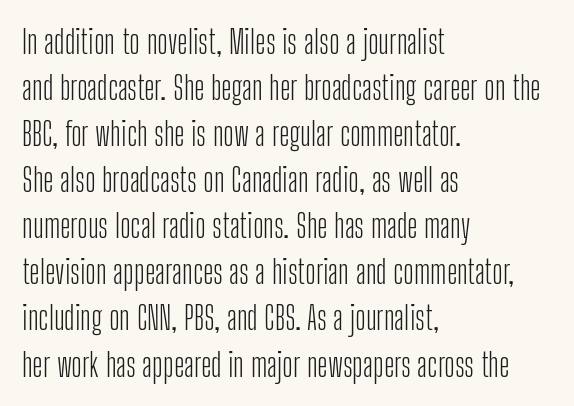
Q: Is the text bold? A: No.
Q: Is the text italic (slanted)? A: No, it is upright.
Q: Is the typeface a serif or a sans-serif typeface? A: Sans-serif.
Q: Is the text underlined? A: No.
Q: How is the paragraph aligned? A: Left-aligned.
Q: Is the spacing between letters normal or unusually wide? A: Normal.
Q: Is the spacing between lines tight, normal or loose? A: Normal.
Q: Width (condensed, normal, or wide)? A: Condensed.
Q: Stroke contrast? A: Low.
Q: x-height? A: Medium.
Q: Monospaced? A: No.
